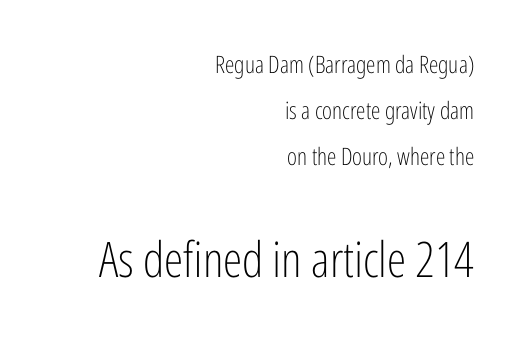
The image shows 49 px light, condensed sans-serif type, upright; set right-aligned, loose line spacing (1.91x), normal letter spacing, not underlined; the second (bottom) block is 2.04x larger; low stroke contrast and a medium x-height.
